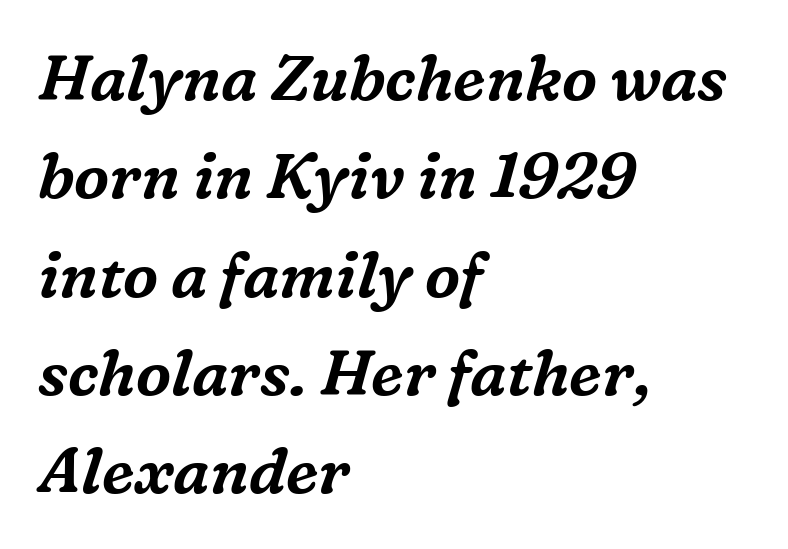
Q: Is the text italic (slanted)? A: Yes, it leans right by about 16 degrees.
Q: Is the typeface a serif or a sans-serif typeface? A: Serif.
Q: Is the text underlined? A: No.
Q: How is the paragraph aligned? A: Left-aligned.
Q: Is the spacing between letters normal or unusually wide? A: Normal.
Q: Is the spacing between lines tight, normal or loose? A: Normal.
Q: Width (condensed, normal, or wide)? A: Normal.
Q: Stroke contrast? A: Medium.
Q: x-height? A: Medium.
Q: Monospaced? A: No.
